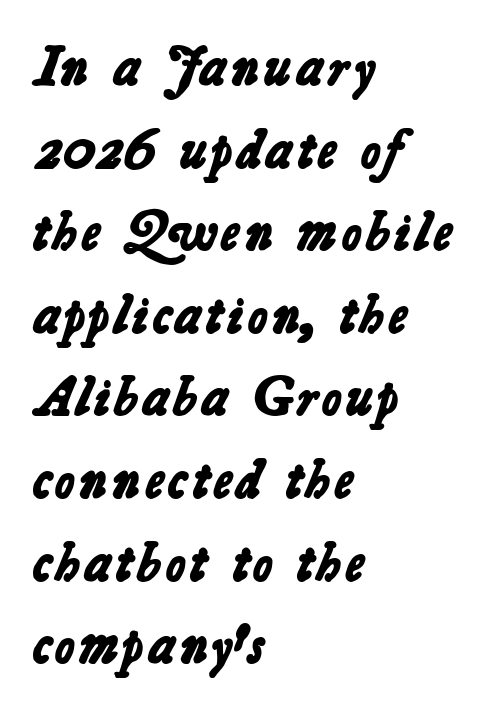
Which margin do the lines hug? The left one — the right edge is uneven. Proportional: the letters do not fall into vertical columns. Serif or sans? Sans — the stroke terminals are bare. I'd describe the lettering as bold — thick and assertive.
